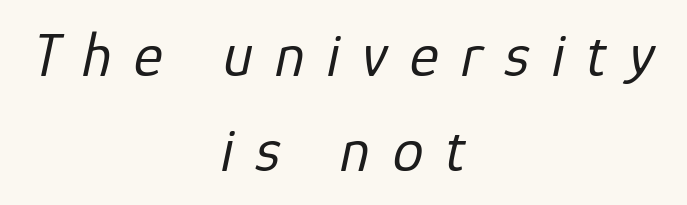
{"italic": "yes", "lean": "right", "slant_degrees": 12, "bold": "no", "weight": "regular", "width": "normal", "stroke_contrast": "low", "x_height": "medium", "monospaced": "no", "underline": "no", "align": "center", "line_spacing": "normal", "line_spacing_ratio": 1.53, "letter_spacing": "wide", "letter_spacing_em": 0.36, "glyph_px": 62}
